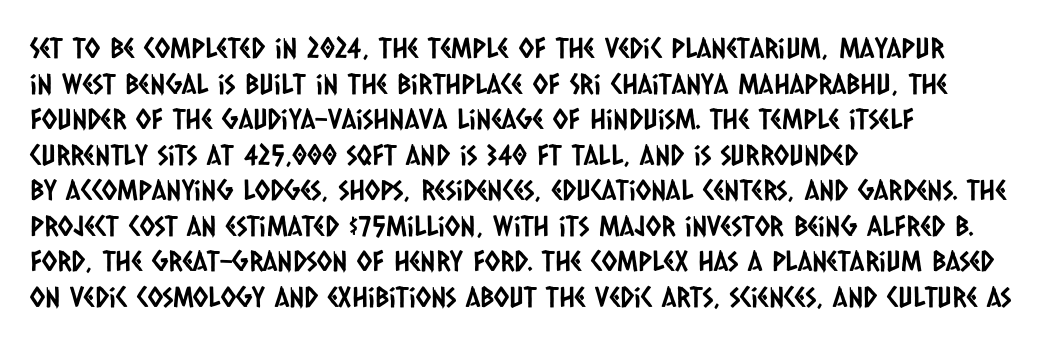
Nothing unusual about the tracking: characters are spaced as the font intends. This sample is left-justified, so line endings fall wherever the words run out. Reading down the column, the eye jumps a familiar distance to each next line. Looks like regular typesetting: each glyph gets only the width it needs. The words here are not underlined.
